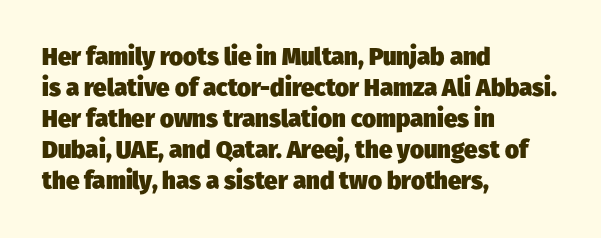
Q: Is the text bold? A: Yes.
Q: Is the text underlined? A: No.
Q: How is the paragraph aligned? A: Left-aligned.
Q: Is the spacing between letters normal or unusually wide? A: Normal.
Q: Is the spacing between lines tight, normal or loose? A: Normal.
